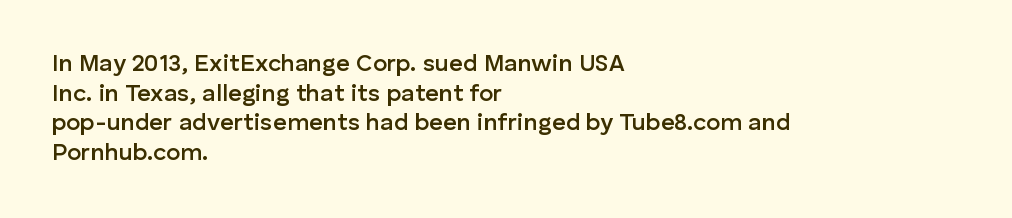
{"italic": "no", "bold": "semi", "underline": "no", "align": "left", "line_spacing_ratio": 1.23, "letter_spacing": "normal", "letter_spacing_em": 0.0, "glyph_px": 24}
